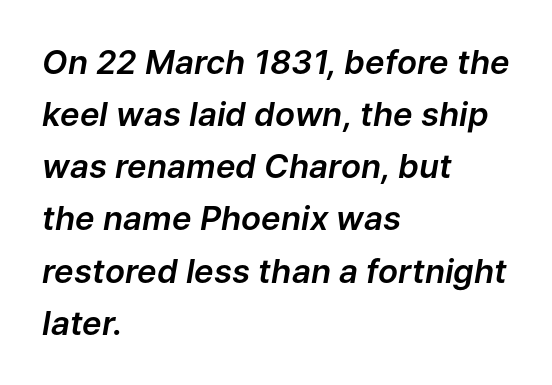
Q: Is the text italic (slanted)? A: Yes, it leans right by about 9 degrees.
Q: Is the text underlined? A: No.
Q: How is the paragraph aligned? A: Left-aligned.
Q: Is the spacing between letters normal or unusually wide? A: Normal.
Q: Is the spacing between lines tight, normal or loose? A: Normal.
Q: Width (condensed, normal, or wide)? A: Normal.
Q: Stroke contrast? A: Low.
Q: x-height? A: Medium.
Q: Monospaced? A: No.
